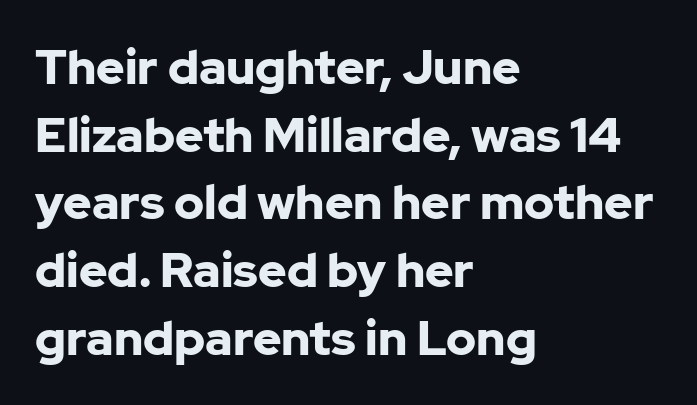
The image shows 48 px bold sans-serif type, upright; set left-aligned, normal line spacing (1.41x), normal letter spacing, not underlined; low stroke contrast and a medium x-height.
